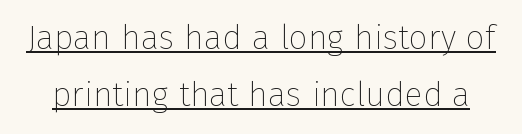
Decoration check: the copy is underlined. The passage shown has conventional tracking throughout. The face used here is proportionally spaced, like ordinary book or web type. Honestly, the row spacing looks completely unremarkable.
